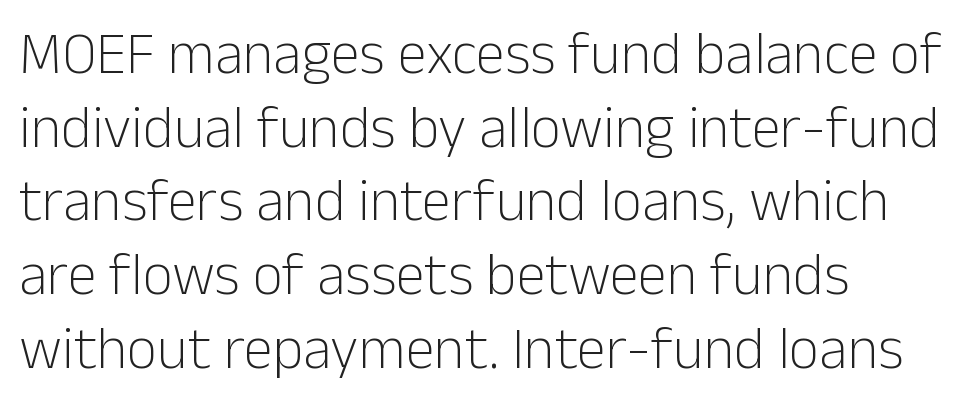
{"serif": "no", "italic": "no", "bold": "no", "weight": "light", "width": "normal", "stroke_contrast": "low", "x_height": "medium", "monospaced": "no", "underline": "no", "align": "left", "line_spacing": "normal", "line_spacing_ratio": 1.25, "letter_spacing": "normal", "letter_spacing_em": 0.0, "glyph_px": 59}
